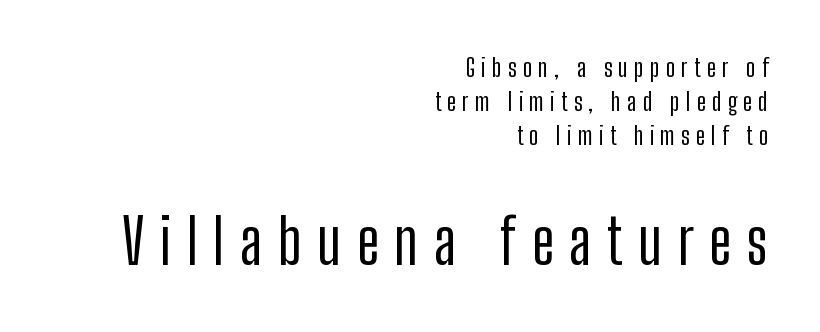
The letters advance in unequal steps, a hallmark of proportional type. The strip under each line holds only bare page. Unlike italic type, these characters show no tilt at all. Line ends are locked; line starts wander. The type family on display is of the sans-serif kind.
